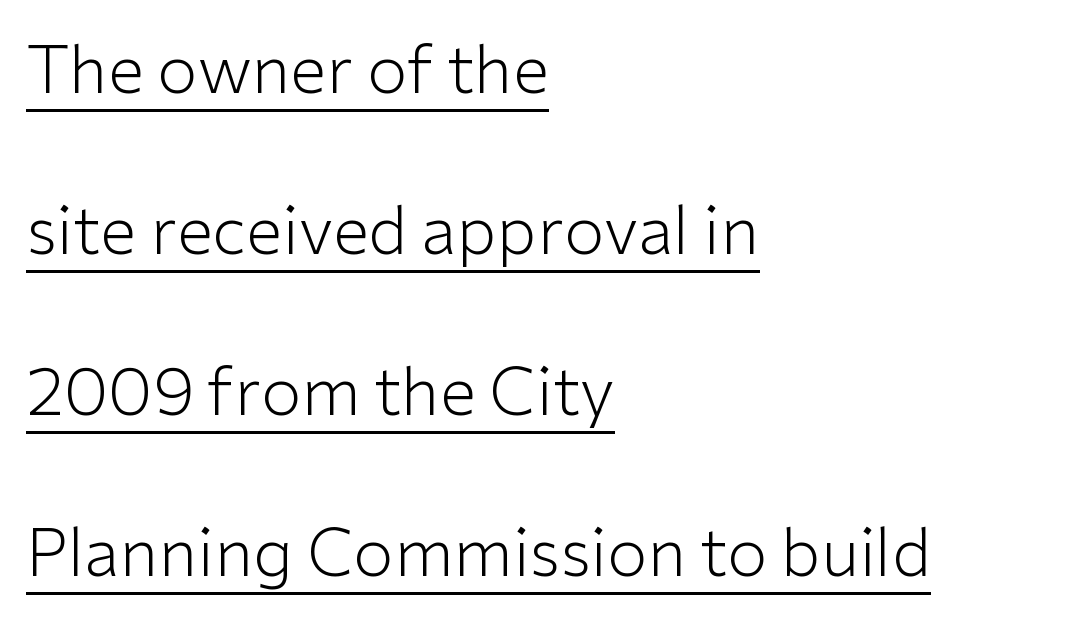
{"serif": "no", "italic": "no", "bold": "no", "weight": "light", "width": "normal", "stroke_contrast": "low", "x_height": "medium", "monospaced": "no", "underline": "yes", "align": "left", "line_spacing": "loose", "line_spacing_ratio": 2.44, "letter_spacing": "normal", "letter_spacing_em": 0.0, "glyph_px": 66}
